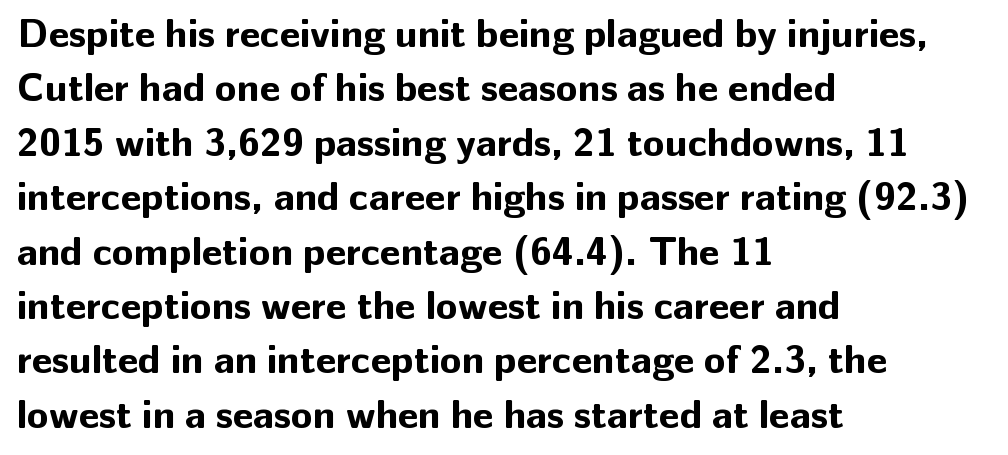
{"serif": "no", "italic": "no", "bold": "yes", "weight": "bold", "width": "normal", "stroke_contrast": "low", "x_height": "medium", "monospaced": "no", "underline": "no", "align": "left", "line_spacing": "normal", "line_spacing_ratio": 1.36, "letter_spacing": "normal", "letter_spacing_em": 0.0, "glyph_px": 40}
